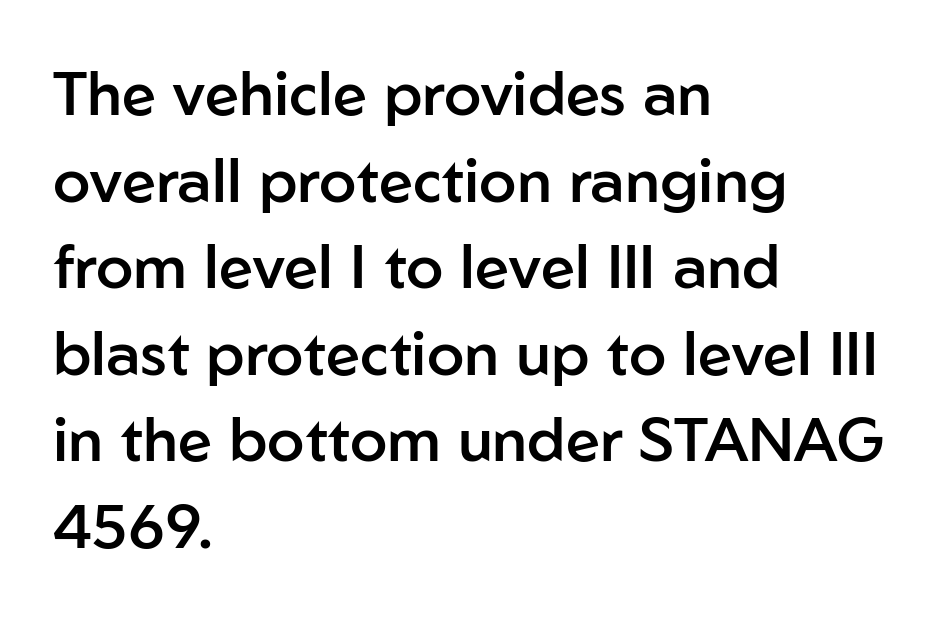
The image shows 61 px semibold sans-serif type, upright; set left-aligned, normal line spacing (1.42x), normal letter spacing, not underlined; low stroke contrast and a medium x-height.
